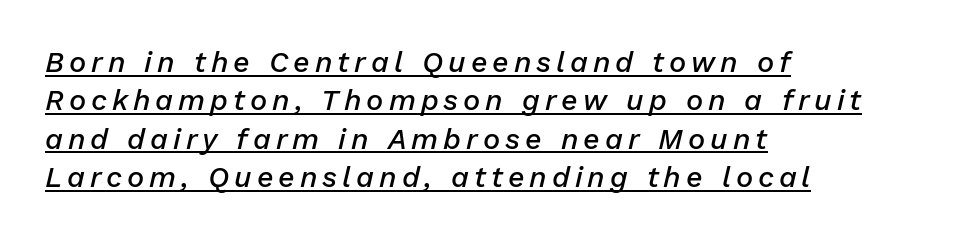
Q: Is the text bold? A: Semi-bold.
Q: Is the text italic (slanted)? A: Yes, it leans right by about 13 degrees.
Q: Is the text underlined? A: Yes.
Q: How is the paragraph aligned? A: Left-aligned.
Q: Is the spacing between lines tight, normal or loose? A: Normal.
Q: Width (condensed, normal, or wide)? A: Normal.
Q: Stroke contrast? A: Low.
Q: x-height? A: Medium.
Q: Monospaced? A: No.
